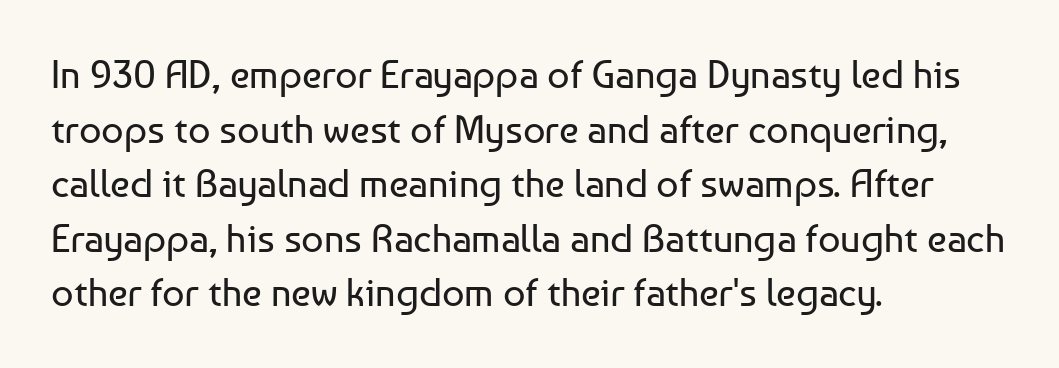
Character widths vary here, with narrow letters taking less room than wide ones. Counters stay open thanks to moderate or lighter strokes. Characters remain perfectly vertical along every line. The lines are quadded left.
